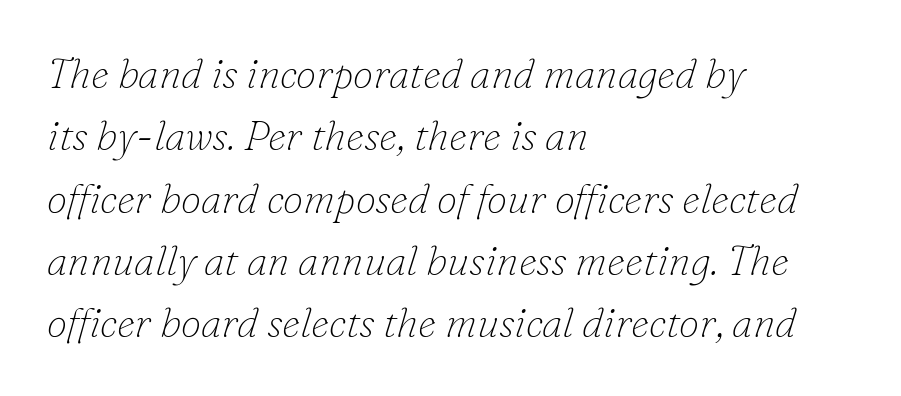
Q: Is the text bold? A: No.
Q: Is the text italic (slanted)? A: Yes, it leans right by about 16 degrees.
Q: Is the typeface a serif or a sans-serif typeface? A: Serif.
Q: Is the text underlined? A: No.
Q: How is the paragraph aligned? A: Left-aligned.
Q: Is the spacing between letters normal or unusually wide? A: Normal.
Q: Is the spacing between lines tight, normal or loose? A: Normal.
Q: Width (condensed, normal, or wide)? A: Normal.
Q: Stroke contrast? A: Low.
Q: x-height? A: Small.
Q: Monospaced? A: No.
